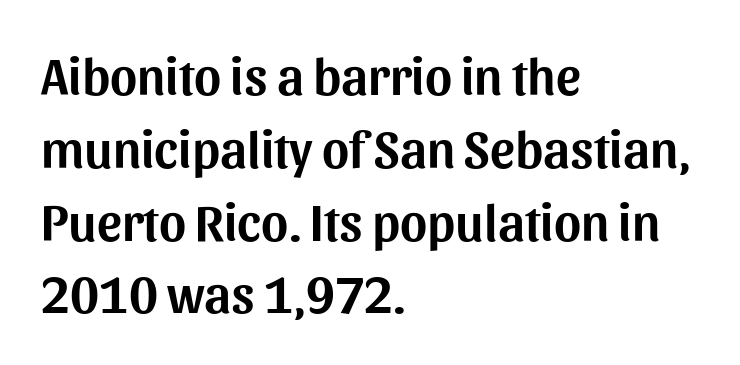
Q: Is the text italic (slanted)? A: No, it is upright.
Q: Is the typeface a serif or a sans-serif typeface? A: Sans-serif.
Q: Is the text underlined? A: No.
Q: How is the paragraph aligned? A: Left-aligned.
Q: Is the spacing between letters normal or unusually wide? A: Normal.
Q: Is the spacing between lines tight, normal or loose? A: Normal.
Q: Width (condensed, normal, or wide)? A: Normal.
Q: Stroke contrast? A: Medium.
Q: x-height? A: Medium.
Q: Monospaced? A: No.
